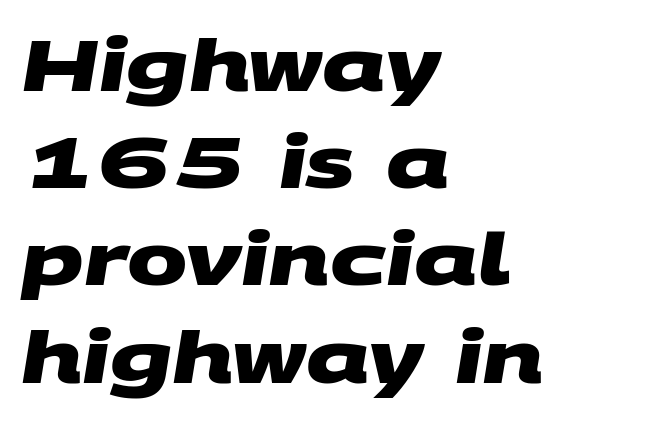
Horizontal alignment here is leftward, the default for most running prose. The characters display no serif detailing; their extremities are plain. The passage shown has conventional tracking throughout. Honestly, there is no underline to notice here at all.
